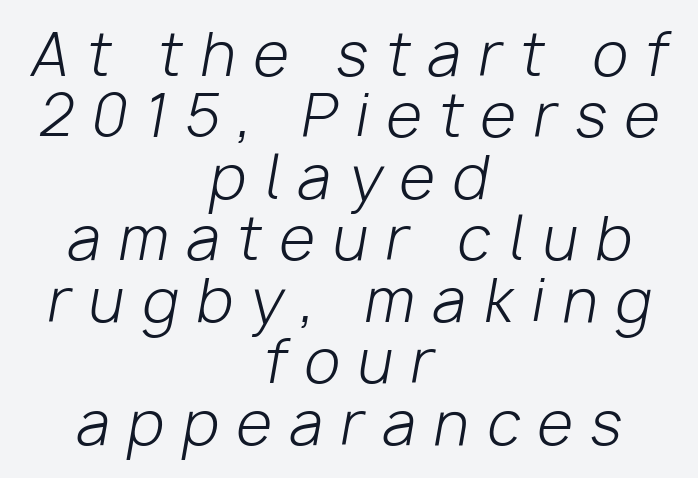
{"italic": "yes", "lean": "right", "slant_degrees": 10, "bold": "no", "weight": "light", "width": "normal", "stroke_contrast": "low", "x_height": "medium", "monospaced": "no", "underline": "no", "align": "center", "line_spacing": "tight", "line_spacing_ratio": 1.06, "letter_spacing": "wide", "letter_spacing_em": 0.31, "glyph_px": 58}
